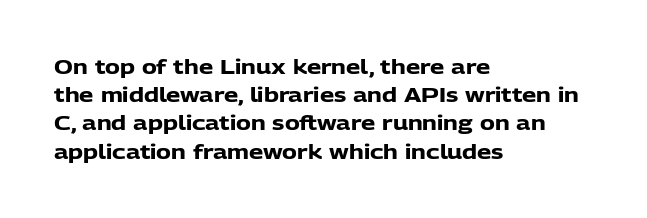
Upright lettering throughout. Each line starts at the same left margin while the right side varies. The passage shown has conventional tracking throughout. The glyphs have the mass of a bold cut. Summary of vertical rhythm: regular, with standard interline spacing. Words float on clear page, feet unadorned.
